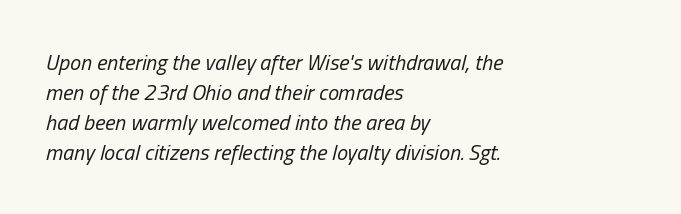
These lines are set flush left with a ragged right edge. Rule under the text: the space is simply empty. Baseline-to-baseline distance is the conventional proportion of letter height. Counters stay open thanks to moderate or lighter strokes. The rendering applies a slant to the glyphs.
